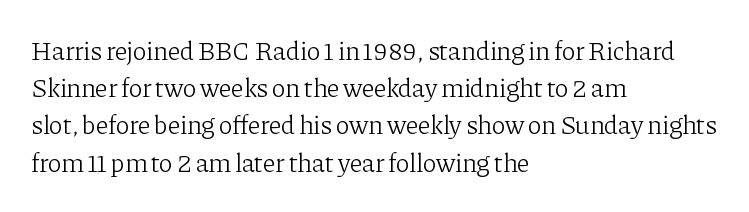
{"italic": "no", "bold": "no", "underline": "no", "align": "left", "line_spacing": "normal", "line_spacing_ratio": 1.43, "letter_spacing": "normal", "letter_spacing_em": 0.0, "glyph_px": 26}
